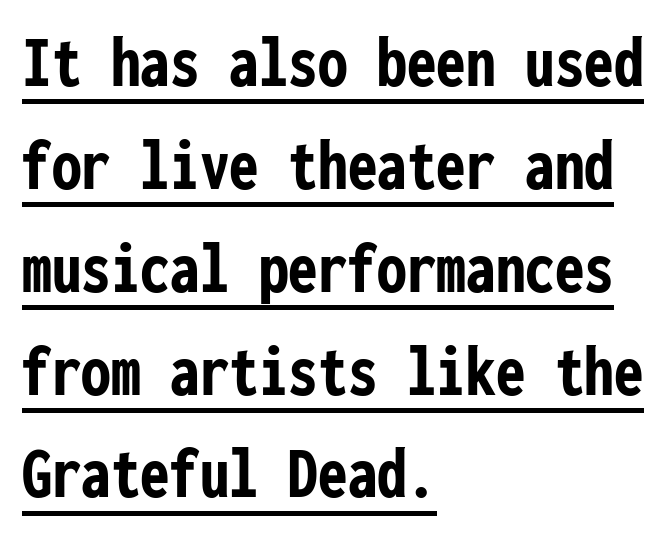
The image shows 74 px semibold, condensed sans-serif type, upright, monospaced; set left-aligned, normal line spacing (1.39x), normal letter spacing, underlined; low stroke contrast and a medium x-height.
